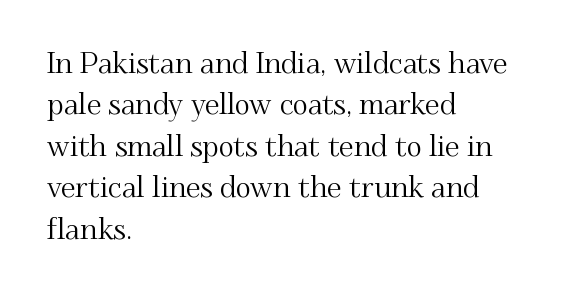
Only glyphs here, with clear space below each row. Each letter keeps its own natural width here, so spacing adapts to shape. These lines are set flush left with a ragged right edge. In terms of letterspacing, this is plain default setting. These lines sit exactly where default settings would place them. No italicization has been applied; the sample stays upright.
